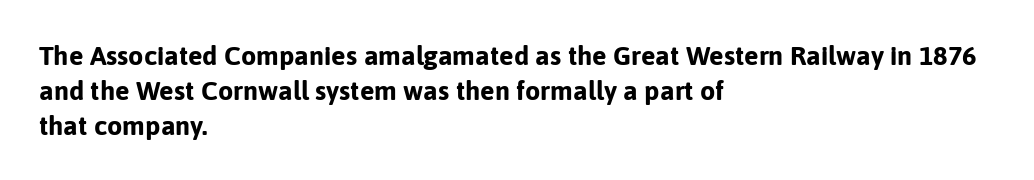
The image shows 27 px bold type, upright; set left-aligned, normal line spacing (1.29x), normal letter spacing, not underlined.
